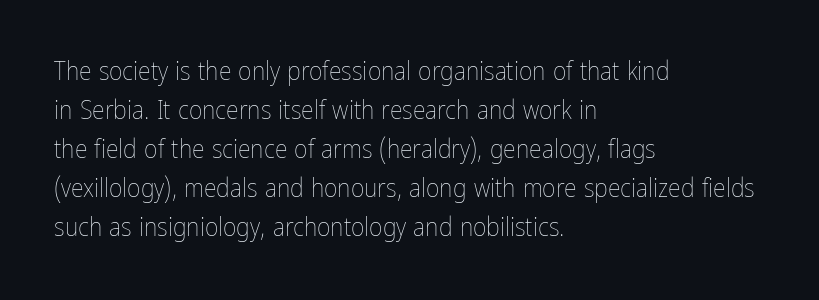
The image shows 26 px text type, upright; set left-aligned, normal line spacing (1.5x), normal letter spacing, not underlined.
